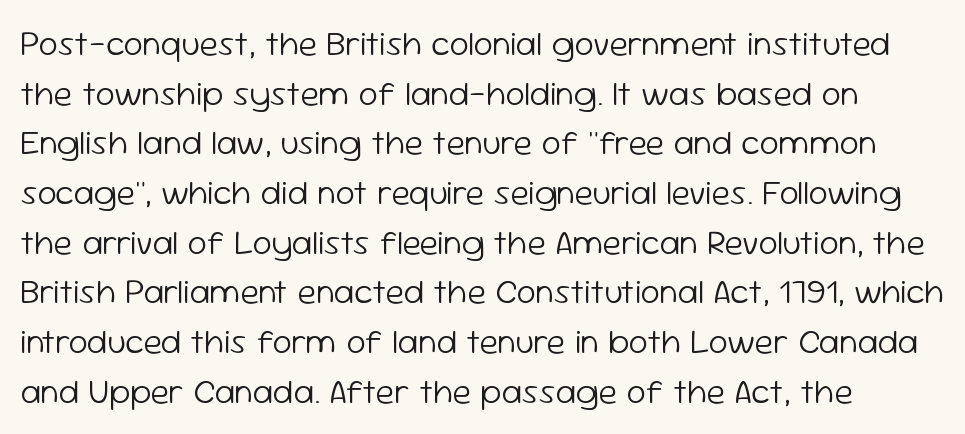
This rendering features lettering with no underline. The weight would be labelled regular, book, light, or lighter still. Posture: straight, roman, zero tilt. Notice how descenders clear the ascenders below comfortably — that's standard leading.
